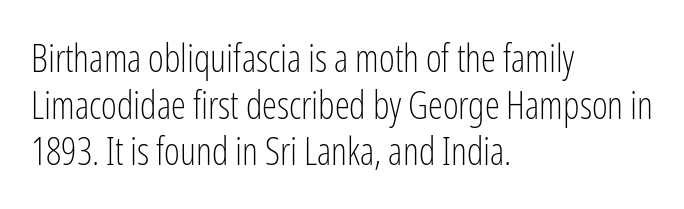
Q: Is the text bold? A: No.
Q: Is the text italic (slanted)? A: No, it is upright.
Q: Is the typeface a serif or a sans-serif typeface? A: Sans-serif.
Q: Is the text underlined? A: No.
Q: How is the paragraph aligned? A: Left-aligned.
Q: Is the spacing between letters normal or unusually wide? A: Normal.
Q: Width (condensed, normal, or wide)? A: Condensed.
Q: Stroke contrast? A: Low.
Q: x-height? A: Medium.
Q: Monospaced? A: No.
